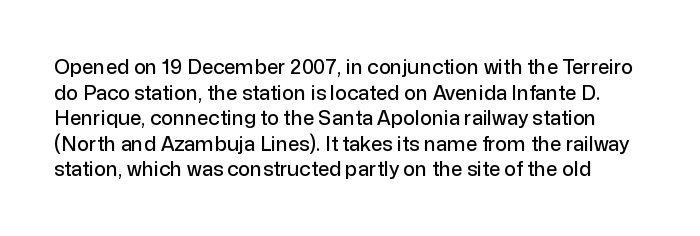
The image shows 20 px text type, upright; set normal line spacing (1.28x), normal letter spacing, not underlined.
